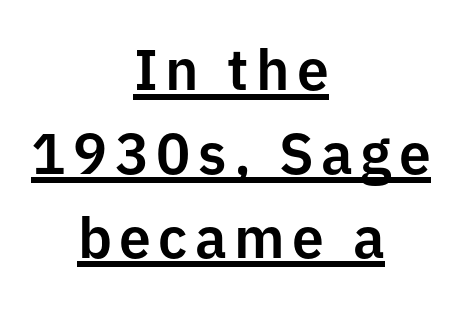
Q: Is the text italic (slanted)? A: No, it is upright.
Q: Is the typeface a serif or a sans-serif typeface? A: Sans-serif.
Q: Is the text underlined? A: Yes.
Q: How is the paragraph aligned? A: Centered.
Q: Is the spacing between lines tight, normal or loose? A: Normal.
Q: Width (condensed, normal, or wide)? A: Normal.
Q: Stroke contrast? A: Low.
Q: x-height? A: Medium.
Q: Monospaced? A: No.
